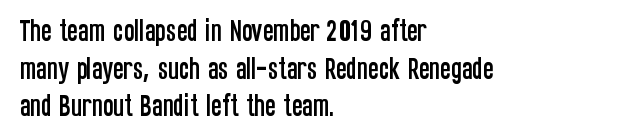
Q: Is the text italic (slanted)? A: No, it is upright.
Q: Is the text underlined? A: No.
Q: How is the paragraph aligned? A: Left-aligned.
Q: Is the spacing between letters normal or unusually wide? A: Normal.
Q: Is the spacing between lines tight, normal or loose? A: Normal.
